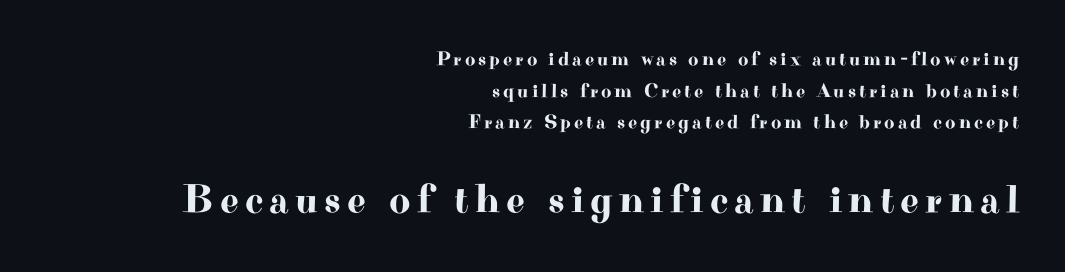
Q: Is the text italic (slanted)? A: No, it is upright.
Q: Is the typeface a serif or a sans-serif typeface? A: Serif.
Q: Is the text underlined? A: No.
Q: How is the paragraph aligned? A: Right-aligned.
Q: Is the spacing between lines tight, normal or loose? A: Normal.
Q: Which block of text is set in a larger size, the first (top) or the second (bottom)? A: The second (bottom) one.
Q: Width (condensed, normal, or wide)? A: Wide.
Q: Stroke contrast? A: High.
Q: x-height? A: Small.
Q: Monospaced? A: No.
